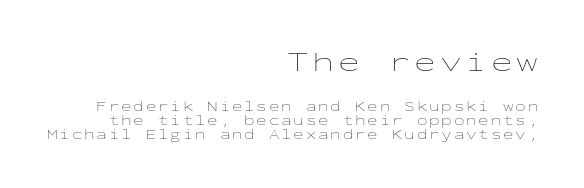
Compared with a flush-left layout, this one pins lines to the opposite, right side. The typeface has the unassuming heft of standard copy or less. Descenders are the only things crossing below the line. A typesetter would call this monospace, since all characters share one set width.
